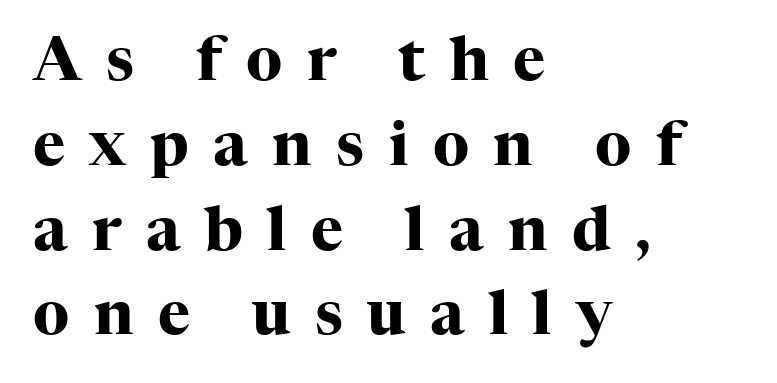
In terms of letterspacing, this is a distinctly airy, spread setting. Here the designer chose a conventional face with non-uniform glyph widths. Does the type have serifs? Yes, each stem ends in a small foot. Characters remain perfectly vertical along every line. Quick note: underline off. Short and long lines alike share a common starting point at left.
